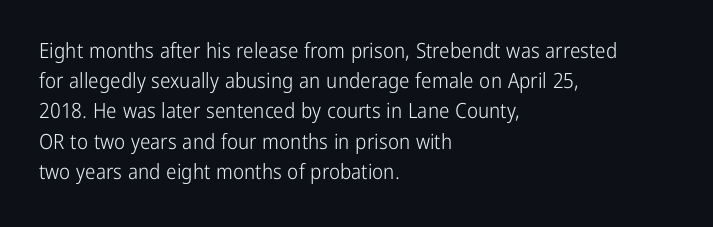
{"italic": "no", "bold": "no", "underline": "no", "align": "left", "line_spacing": "normal", "line_spacing_ratio": 1.44, "letter_spacing": "normal", "letter_spacing_em": 0.0, "glyph_px": 21}
